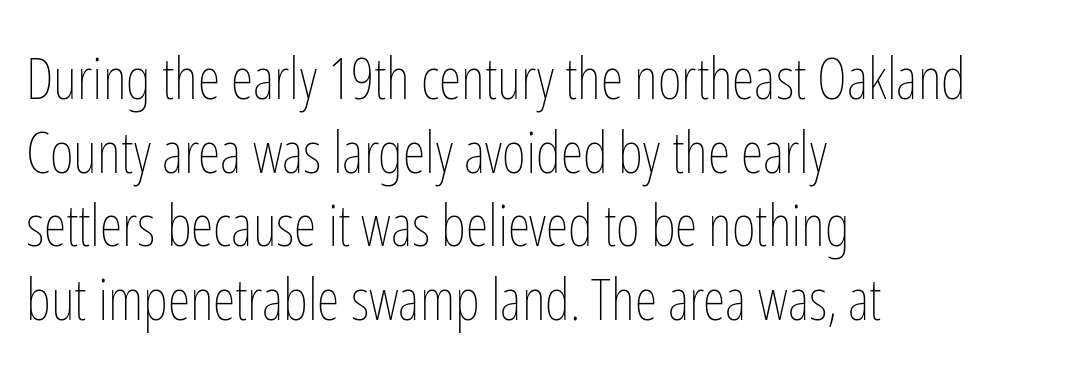
{"italic": "no", "bold": "no", "weight": "thin", "width": "condensed", "stroke_contrast": "low", "x_height": "medium", "monospaced": "no", "underline": "no", "align": "left", "line_spacing": "normal", "line_spacing_ratio": 1.27, "letter_spacing": "normal", "letter_spacing_em": 0.0, "glyph_px": 58}
